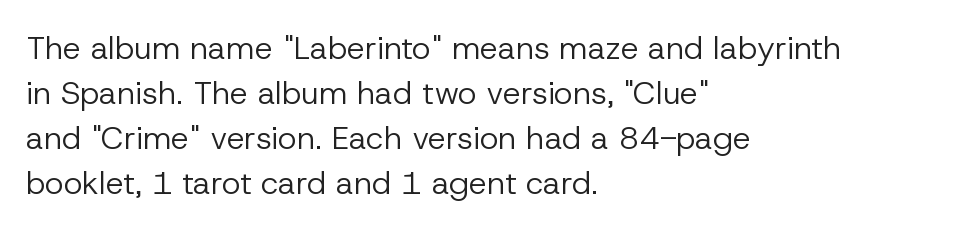
Q: Is the text bold? A: No.
Q: Is the text italic (slanted)? A: No, it is upright.
Q: Is the typeface a serif or a sans-serif typeface? A: Sans-serif.
Q: Is the text underlined? A: No.
Q: How is the paragraph aligned? A: Left-aligned.
Q: Is the spacing between letters normal or unusually wide? A: Normal.
Q: Is the spacing between lines tight, normal or loose? A: Normal.
Q: Width (condensed, normal, or wide)? A: Normal.
Q: Stroke contrast? A: Low.
Q: x-height? A: Medium.
Q: Monospaced? A: No.
